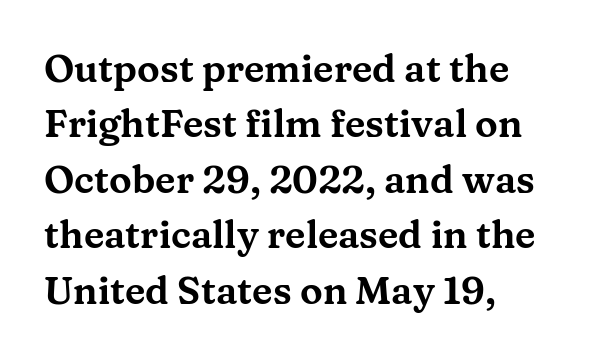
Q: Is the text italic (slanted)? A: No, it is upright.
Q: Is the typeface a serif or a sans-serif typeface? A: Serif.
Q: Is the text underlined? A: No.
Q: How is the paragraph aligned? A: Left-aligned.
Q: Is the spacing between letters normal or unusually wide? A: Normal.
Q: Is the spacing between lines tight, normal or loose? A: Normal.
Q: Width (condensed, normal, or wide)? A: Wide.
Q: Stroke contrast? A: Medium.
Q: x-height? A: Medium.
Q: Monospaced? A: No.
